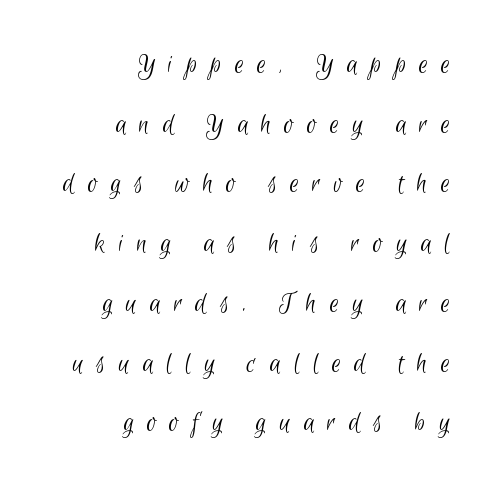
The compositor pushed each line to the right boundary. Honestly, the letter spacing is so wide it's the main thing you notice. Loosely led — the rows are spread out. Clear beneath every line of the passage. Are there feet on the stems? There aren't — it's a sans.
